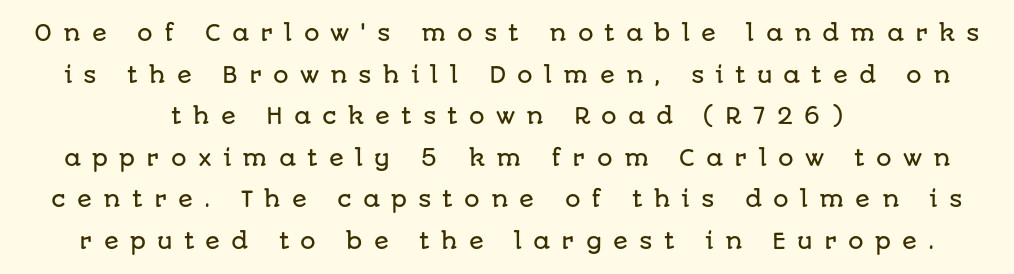
This sample uses an upright cut, with every glyph sitting square on the baseline. This sample is center-justified, so both line endings float freely. This sample uses expanded letter spacing, leaving extra air between glyphs. The foot of each line stays bare and open.
